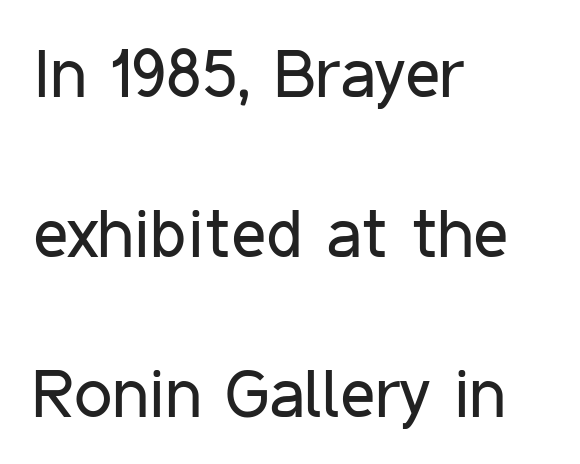
Q: Is the text bold? A: No.
Q: Is the text italic (slanted)? A: No, it is upright.
Q: Is the typeface a serif or a sans-serif typeface? A: Sans-serif.
Q: Is the text underlined? A: No.
Q: How is the paragraph aligned? A: Left-aligned.
Q: Is the spacing between letters normal or unusually wide? A: Normal.
Q: Is the spacing between lines tight, normal or loose? A: Loose.
Q: Width (condensed, normal, or wide)? A: Condensed.
Q: Stroke contrast? A: Low.
Q: x-height? A: Medium.
Q: Monospaced? A: No.
